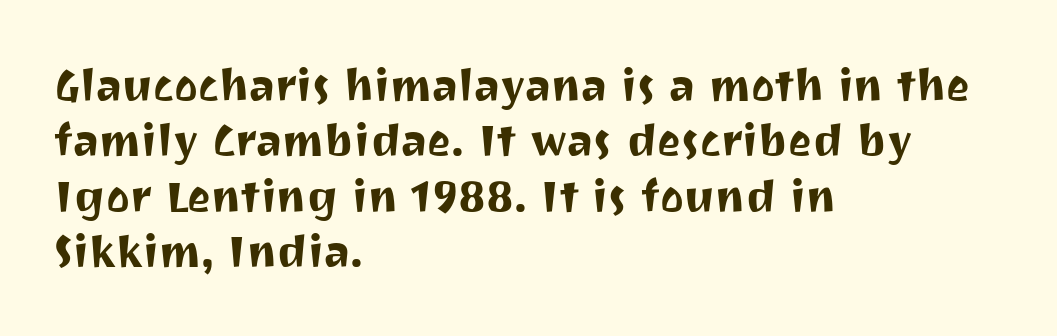
One-word summary of the alignment: left. Italic? Not at all — the glyphs are vertical. Characters follow at the spacing the type designer built in. This rendering features lettering with no underline. Are there feet on the stems? There aren't — it's a sans. Note the varied advance widths — an 'i' is clearly narrower than an 'm'.
